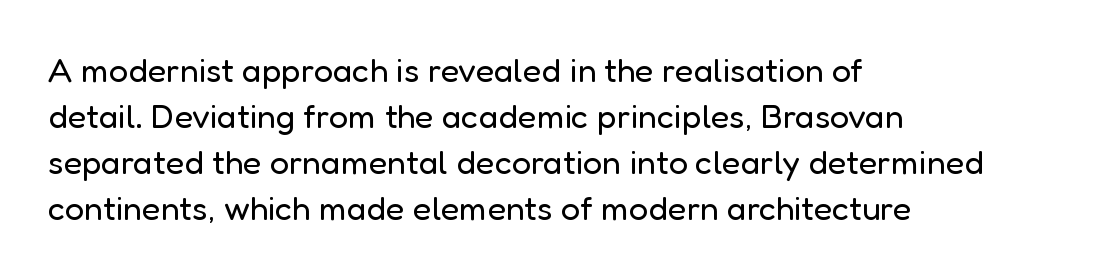
Q: Is the text bold? A: No.
Q: Is the text italic (slanted)? A: No, it is upright.
Q: Is the typeface a serif or a sans-serif typeface? A: Sans-serif.
Q: Is the text underlined? A: No.
Q: How is the paragraph aligned? A: Left-aligned.
Q: Is the spacing between letters normal or unusually wide? A: Normal.
Q: Is the spacing between lines tight, normal or loose? A: Normal.
Q: Width (condensed, normal, or wide)? A: Normal.
Q: Stroke contrast? A: Low.
Q: x-height? A: Medium.
Q: Monospaced? A: No.
